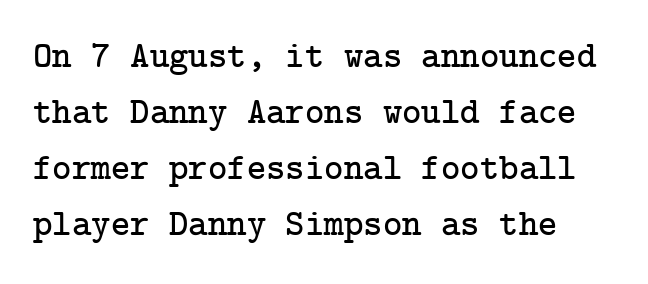
{"serif": "yes", "italic": "no", "width": "normal", "stroke_contrast": "low", "x_height": "medium", "underline": "no", "line_spacing": "normal", "line_spacing_ratio": 1.51, "letter_spacing": "normal", "letter_spacing_em": 0.0, "glyph_px": 37}
